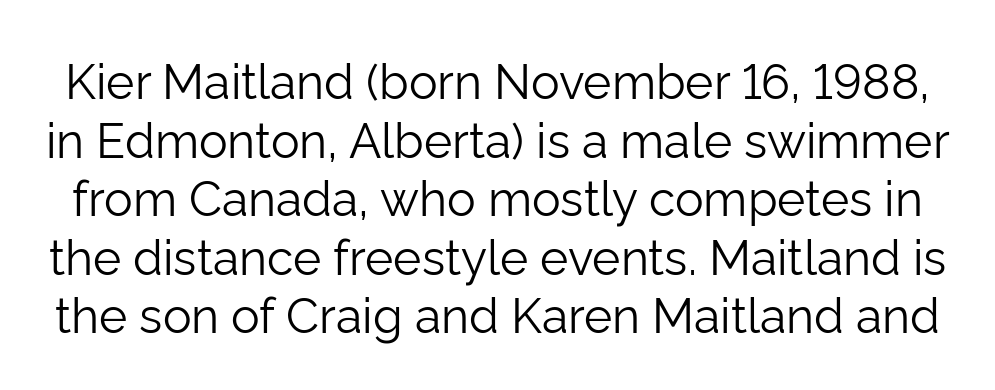
The specimen omits any rule beneath the text block's lines. Each stroke keeps to a modest, everyday thickness or less. A typesetter would label this face a sans. The letters stand upright; this is a roman face. The horizontal fit of the characters is conventional and even.
